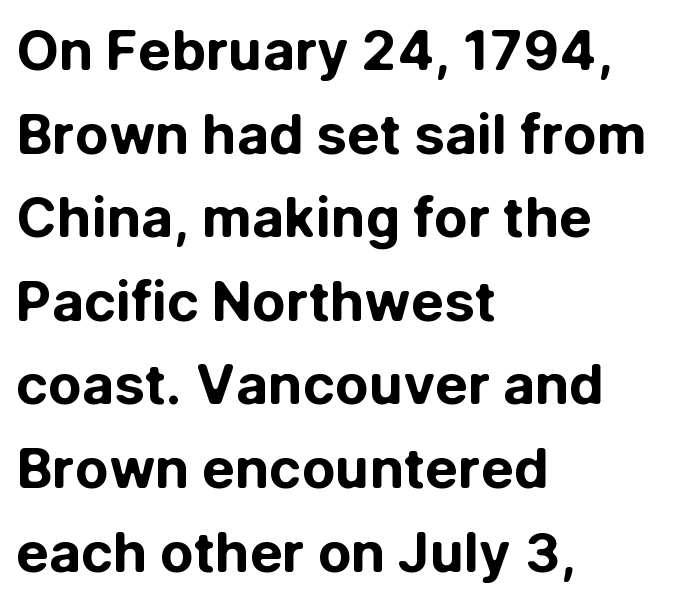
Layout note: lines flush left. Beneath every word, the page is bare. You'd pick this weight for a headline — it's a proper bold. Every stem runs plumb, perpendicular to the baseline.
